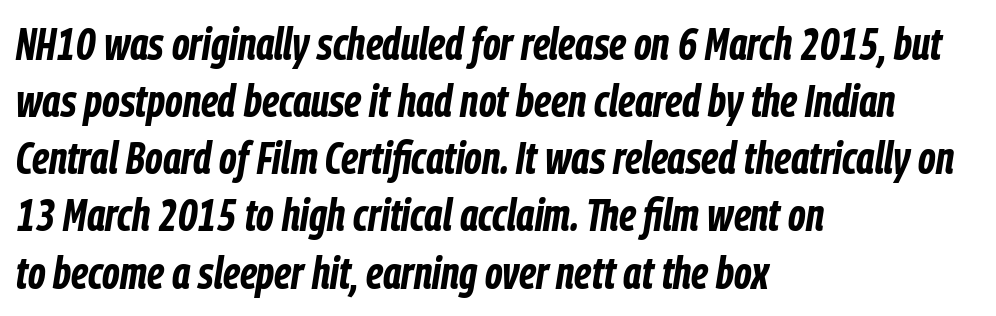
Italic: yes, the glyphs are oblique. The lines in this sample share a left origin and differ only in where they stop. Bold? Absolutely — the strokes are thick and heavy. The space between consecutive lines is moderate. Descenders are the only things crossing below the line. These lines are rendered in a variable-pitch font.
